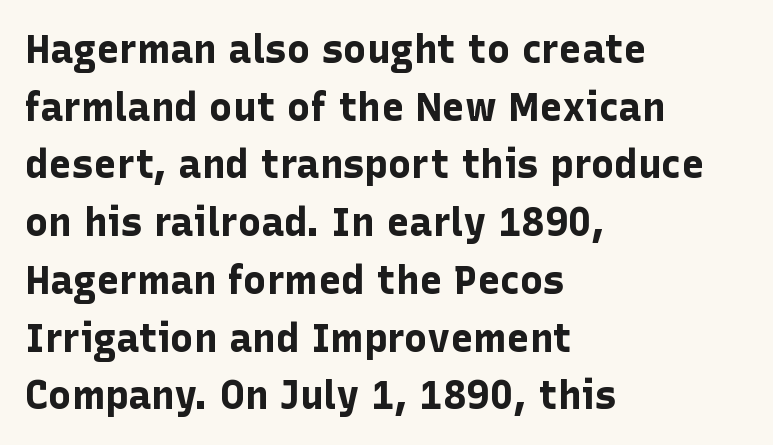
{"serif": "no", "italic": "no", "bold": "yes", "weight": "bold", "width": "normal", "stroke_contrast": "low", "x_height": "medium", "monospaced": "no", "underline": "no", "align": "left", "line_spacing": "normal", "line_spacing_ratio": 1.48, "letter_spacing": "normal", "letter_spacing_em": 0.0, "glyph_px": 39}
